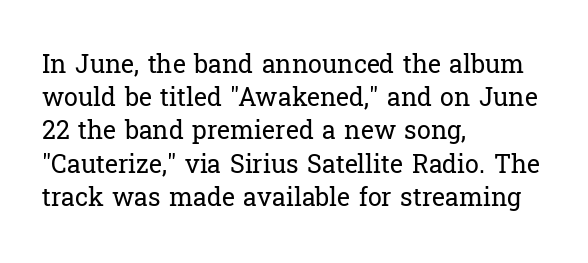
These lines sit exactly where default settings would place them. Decoration check: the copy has no underline. The typeface has the unassuming heft of standard copy or less. Horizontal alignment here is leftward, the default for most running prose.
